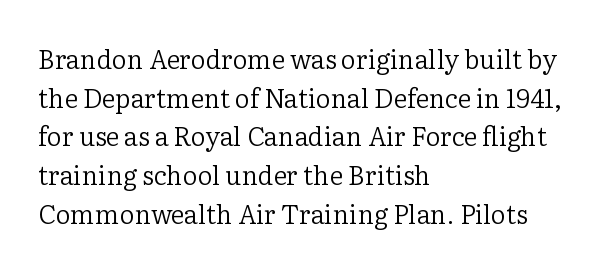
Posture: vertical. The weight tops out at a normal text grade. Words appear dense and cohesive because spacing is normal. If you drew a ruler down the left edge, every line would touch it. Line spacing here is normal. Underline: absent.
